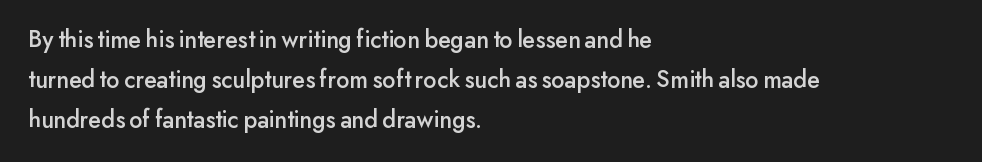
The image shows 25 px text type, upright; set left-aligned, normal line spacing (1.6x), normal letter spacing, not underlined.
